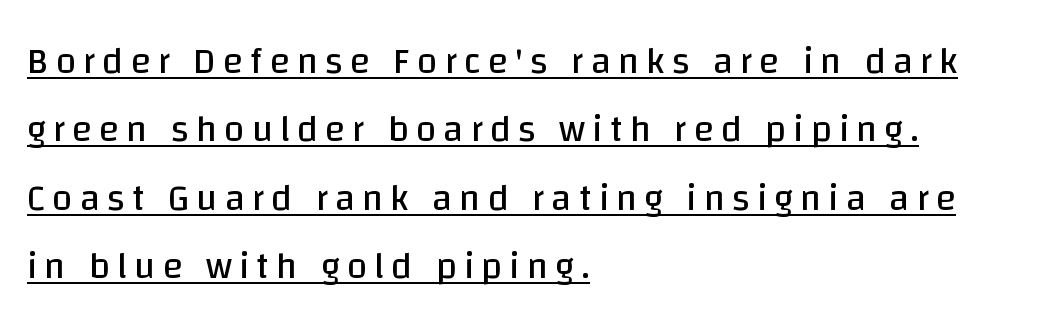
The image shows 37 px regular-weight sans-serif type, upright; set left-aligned, line spacing 1.85x, underlined; low stroke contrast and a large x-height.
